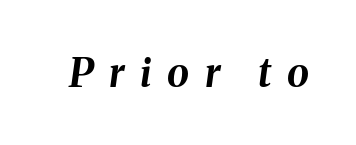
{"italic": "yes", "lean": "right", "slant_degrees": 8, "bold": "yes", "weight": "bold", "width": "normal", "stroke_contrast": "medium", "x_height": "medium", "monospaced": "no", "underline": "no", "letter_spacing": "wide", "letter_spacing_em": 0.39, "glyph_px": 40}
